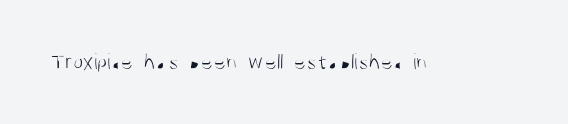
The type is set solid horizontally, with unmodified tracking. Words float on clear page, feet unadorned. A quiet, ordinary-to-light weight characterises the typeface. The type sits square on the baseline with zero lean.
